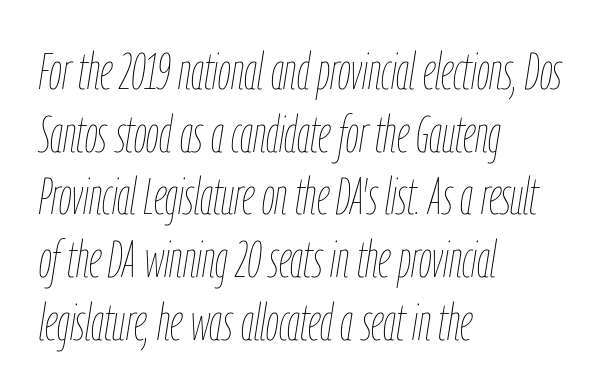
The rendering anchors every line to the left-hand side. When letters slant like this, we call the style italic. Is the type heavy? It reads as light-to-regular instead. This rendering features lettering with no underline. The rendering uses natural spacing where letterforms have individual widths. The line texture is even and compact thanks to regular tracking.
